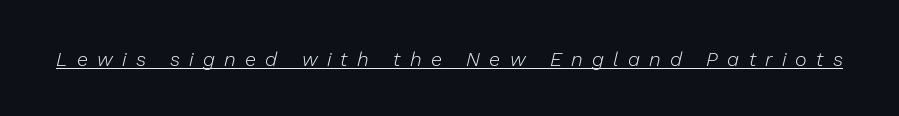
Compared with a typical body face, this is equally light or lighter still. Students, note that the glyphs here are deliberately spaced far apart. When letters slant like this, we call the style italic. Caption: lettering with a line underneath.
